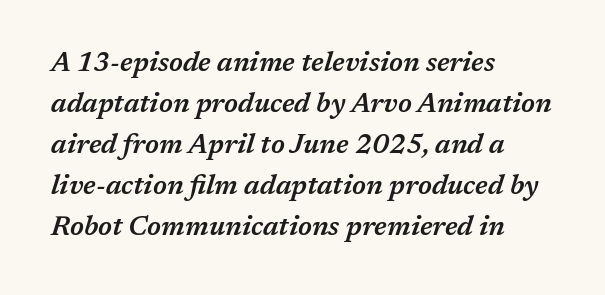
The image shows 27 px text type, italic (leaning right); set left-aligned, normal line spacing (1.52x), normal letter spacing, not underlined.
